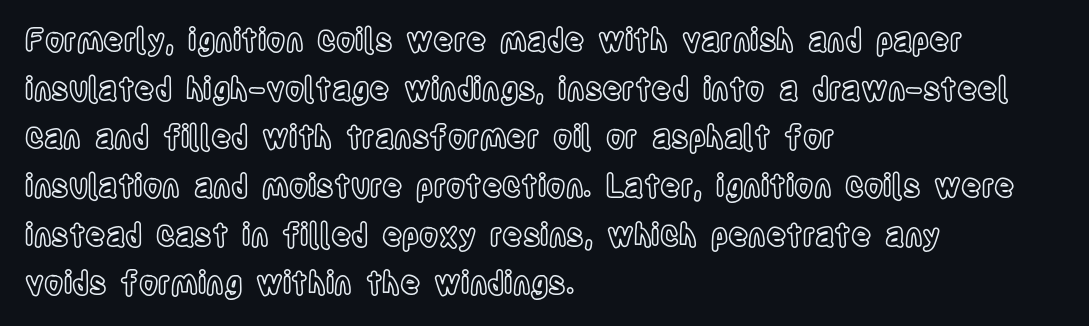
Q: Is the text italic (slanted)? A: No, it is upright.
Q: Is the text underlined? A: No.
Q: How is the paragraph aligned? A: Left-aligned.
Q: Is the spacing between letters normal or unusually wide? A: Normal.
Q: Is the spacing between lines tight, normal or loose? A: Normal.
Q: Width (condensed, normal, or wide)? A: Condensed.
Q: x-height? A: Large.
Q: Monospaced? A: No.
